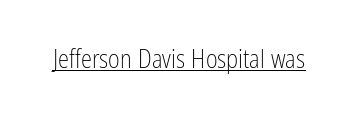
{"italic": "no", "bold": "no", "underline": "yes", "letter_spacing": "normal", "letter_spacing_em": 0.0, "glyph_px": 25}
